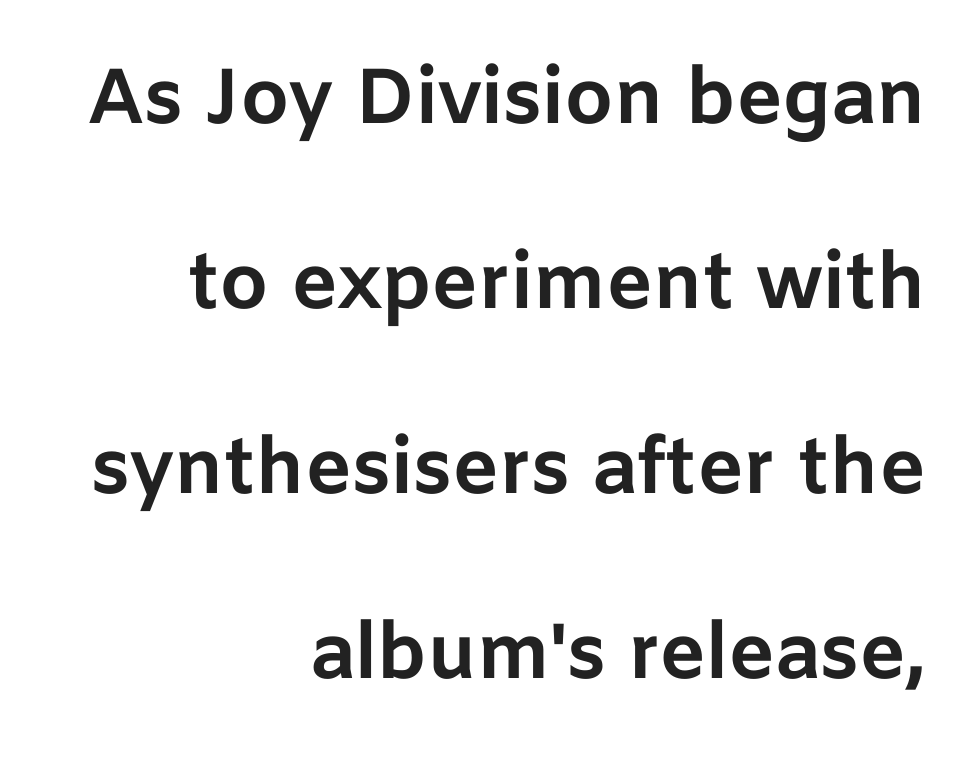
Q: Is the text bold? A: Yes.
Q: Is the text italic (slanted)? A: No, it is upright.
Q: Is the typeface a serif or a sans-serif typeface? A: Sans-serif.
Q: Is the text underlined? A: No.
Q: How is the paragraph aligned? A: Right-aligned.
Q: Is the spacing between letters normal or unusually wide? A: Normal.
Q: Is the spacing between lines tight, normal or loose? A: Loose.
Q: Width (condensed, normal, or wide)? A: Normal.
Q: Stroke contrast? A: Low.
Q: x-height? A: Medium.
Q: Monospaced? A: No.
